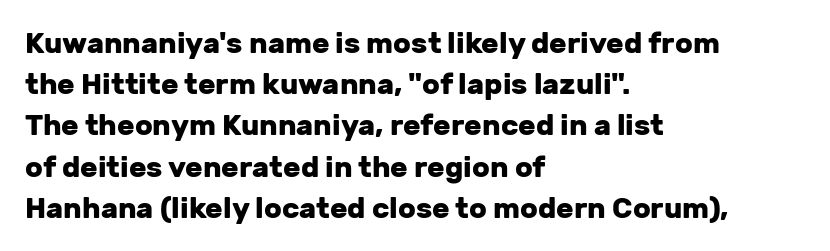
Spacing verdict: proportional, widths tailored to each character. There is no visible air inserted between adjacent glyphs. The passage shown stacks its lines at a standard gap. Font category for this specimen: sans-serif. The gap between lines stays unmarked.
